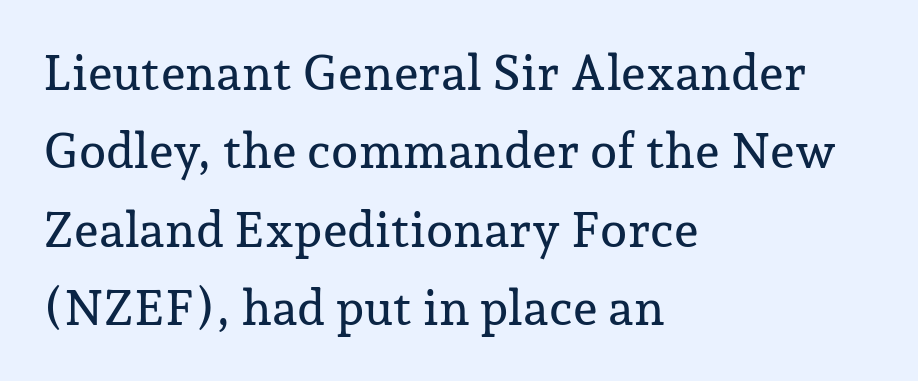
The image shows 49 px serif type, upright; set left-aligned, normal line spacing (1.6x), normal letter spacing, not underlined; low stroke contrast and a medium x-height.
